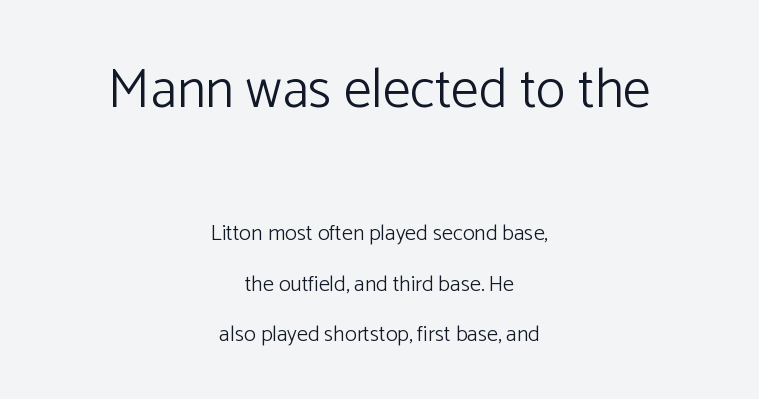
The image shows 55 px light sans-serif type, upright; set centered, loose line spacing (2.28x), normal letter spacing, not underlined; the first (top) block is 2.5x larger; low stroke contrast and a medium x-height.
